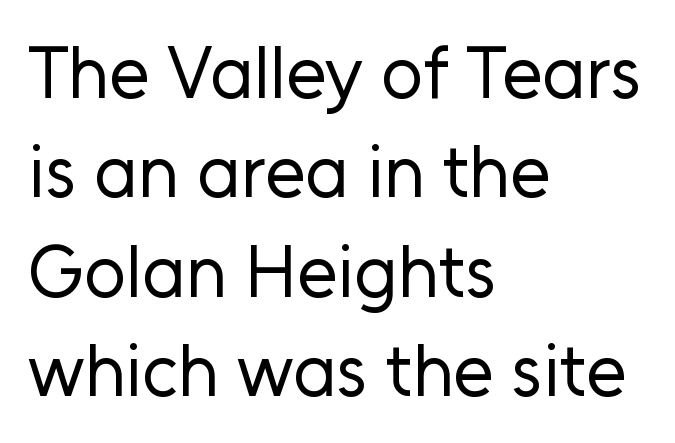
The lines in this sample share a left origin and differ only in where they stop. The passage shown has conventional tracking throughout. Character widths vary here, with narrow letters taking less room than wide ones. Nope, no serifs anywhere on these letters. Style check: upright.
